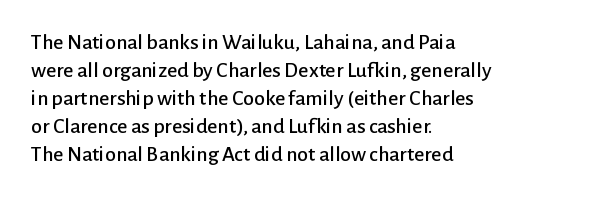
Q: Is the text italic (slanted)? A: No, it is upright.
Q: Is the text underlined? A: No.
Q: How is the paragraph aligned? A: Left-aligned.
Q: Is the spacing between letters normal or unusually wide? A: Normal.
Q: Is the spacing between lines tight, normal or loose? A: Normal.
